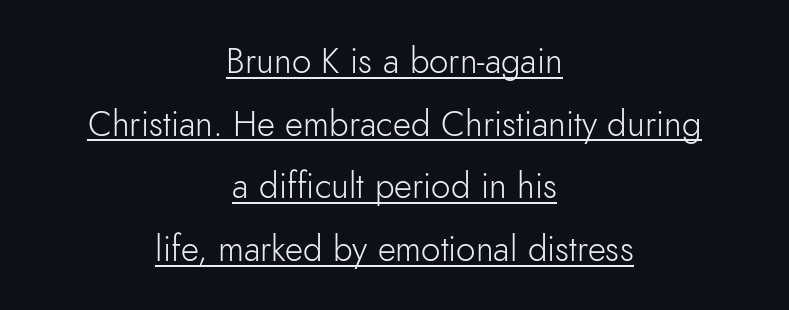
The image shows 35 px light sans-serif type, upright; set centered, line spacing 1.79x, normal letter spacing, underlined; low stroke contrast and a small x-height.
